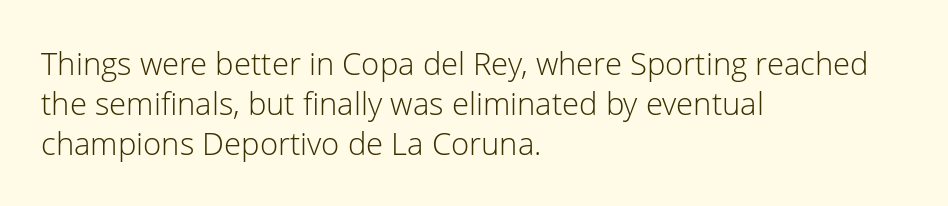
Q: Is the text bold? A: No.
Q: Is the text italic (slanted)? A: No, it is upright.
Q: Is the typeface a serif or a sans-serif typeface? A: Sans-serif.
Q: Is the text underlined? A: No.
Q: How is the paragraph aligned? A: Left-aligned.
Q: Is the spacing between letters normal or unusually wide? A: Normal.
Q: Is the spacing between lines tight, normal or loose? A: Normal.
Q: Width (condensed, normal, or wide)? A: Normal.
Q: Stroke contrast? A: Low.
Q: x-height? A: Medium.
Q: Monospaced? A: No.
